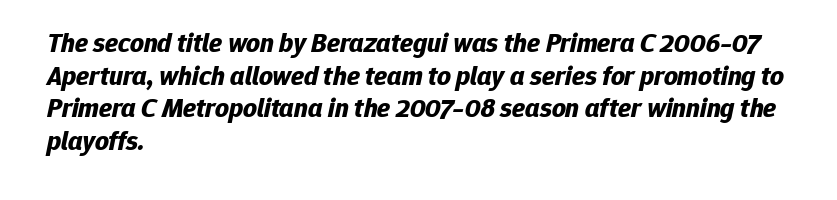
The image shows 27 px bold type, italic (leaning right); set left-aligned, line spacing 1.21x, normal letter spacing, not underlined.
